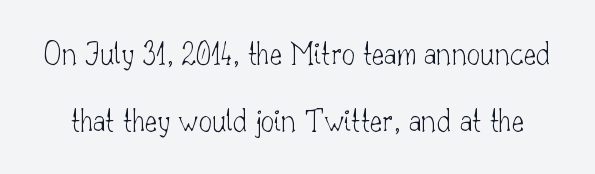
{"serif": "yes", "italic": "no", "bold": "no", "weight": "thin", "width": "normal", "stroke_contrast": "low", "x_height": "small", "monospaced": "no", "underline": "no", "line_spacing": "loose", "line_spacing_ratio": 2.04, "letter_spacing": "normal", "letter_spacing_em": 0.0, "glyph_px": 33}
